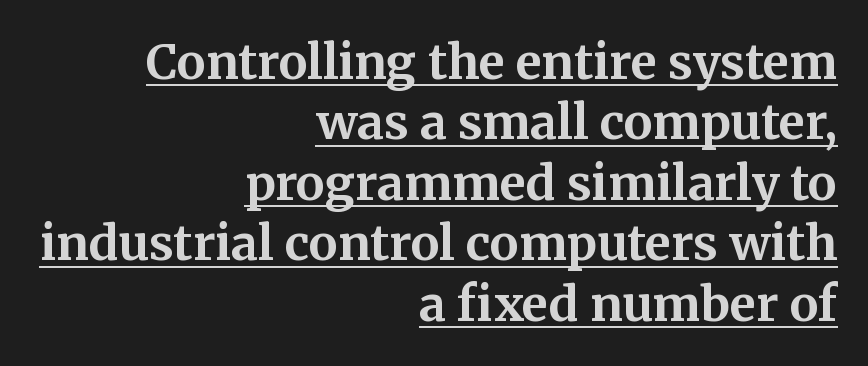
One-word summary of the alignment: right. Regular leading. Each glyph is drawn with heavy, bold strokes. Characters remain perfectly vertical along every line. Little horizontal feet cap the strokes, marking this as serif type.
